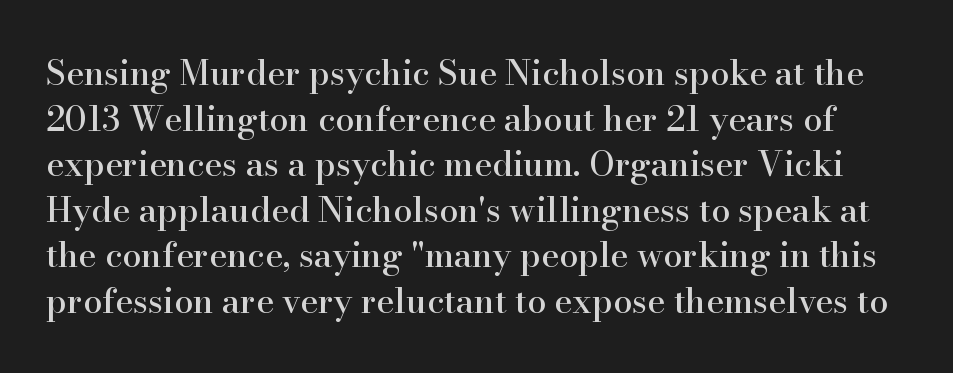
The image shows 34 px serif type, upright; set normal line spacing (1.34x), normal letter spacing, not underlined; high stroke contrast and a small x-height.
